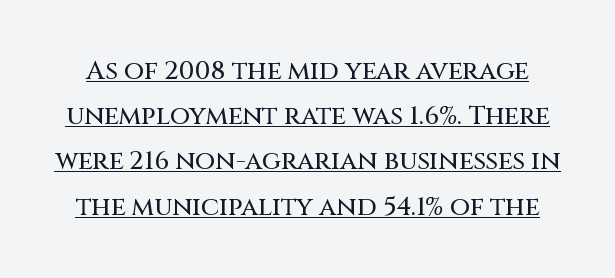
The image shows 26 px text type, upright; set line spacing 1.74x, normal letter spacing, underlined.
